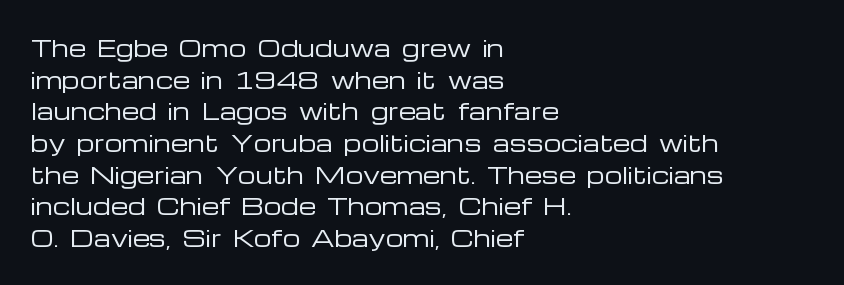
{"italic": "no", "bold": "no", "underline": "no", "align": "left", "line_spacing": "normal", "line_spacing_ratio": 1.44, "letter_spacing": "normal", "letter_spacing_em": 0.0, "glyph_px": 22}
